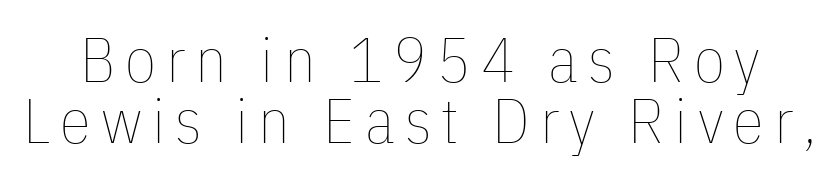
The image shows 63 px thin, condensed type, upright; set tight line spacing (0.97x), not underlined; low stroke contrast and a medium x-height.
